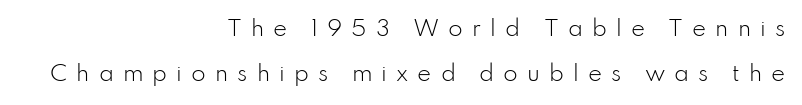
The rag falls on the left side of this text block. The string is rendered with underlining switched off. The horizontal fit of the characters is loose and conspicuously gappy. These glyphs show unthickened strokes, regular width or finer. Rows of type keep a wide berth in the vertical direction.
